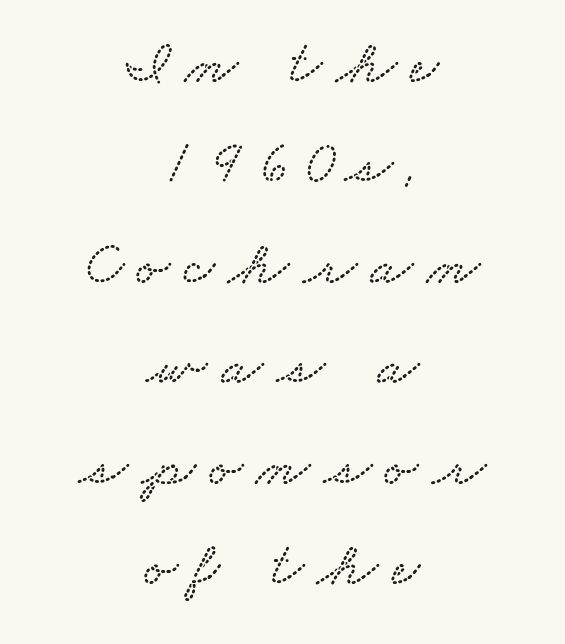
Q: Is the text underlined? A: No.
Q: How is the paragraph aligned? A: Centered.
Q: Is the spacing between letters normal or unusually wide? A: Unusually wide.
Q: Is the spacing between lines tight, normal or loose? A: Normal.
Q: Width (condensed, normal, or wide)? A: Wide.
Q: Stroke contrast? A: Low.
Q: x-height? A: Small.
Q: Monospaced? A: No.
